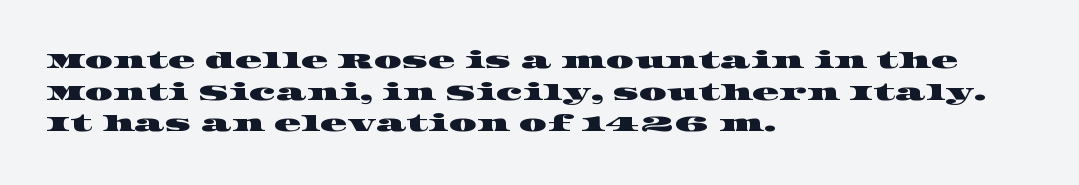
{"underline": "no", "align": "left", "line_spacing": "normal", "line_spacing_ratio": 1.44, "letter_spacing": "normal", "letter_spacing_em": 0.0, "glyph_px": 22}
